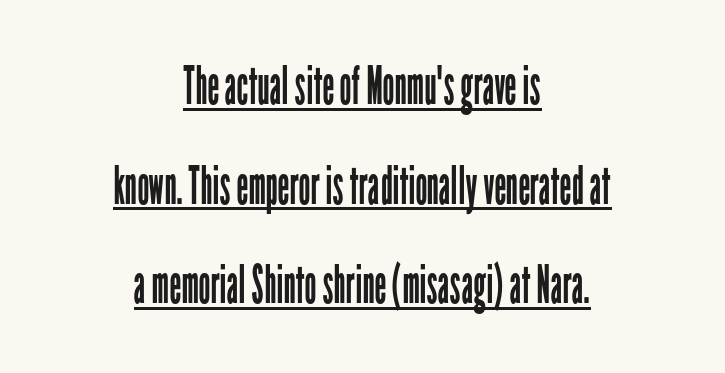
Tracking here is standard; glyphs follow each other at the usual distance. The axis of the letterforms is exactly vertical. Varying glyph widths throughout — classic text-font behaviour. This sample is center-justified, so both line endings float freely.
